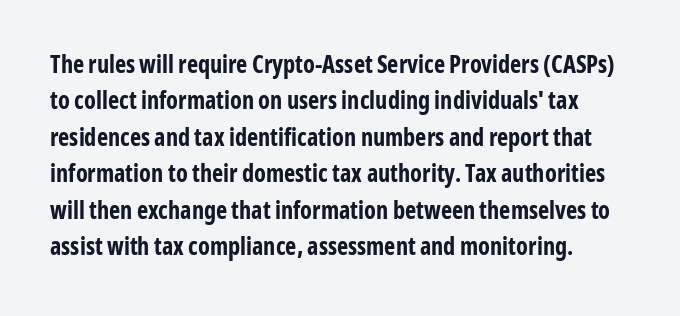
{"italic": "no", "bold": "yes", "underline": "no", "line_spacing": "normal", "line_spacing_ratio": 1.52, "letter_spacing": "normal", "letter_spacing_em": 0.0, "glyph_px": 24}
